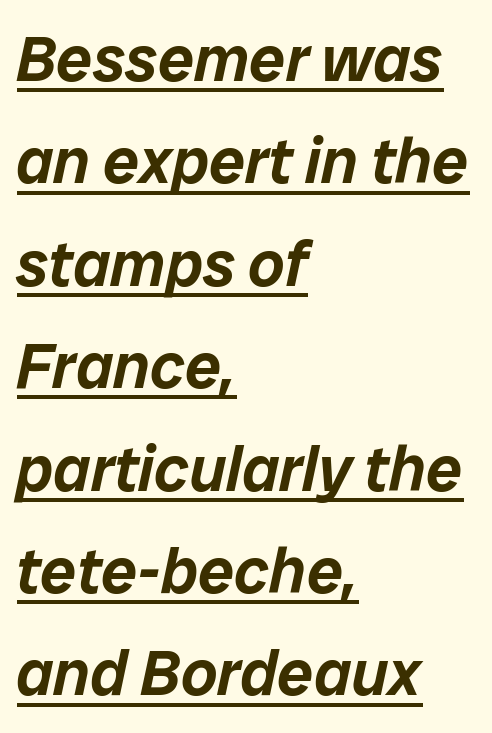
A normal amount of white space separates one row of letters from the next. The tracking reads as untouched default to a designer's eye. Spacing verdict: proportional, widths tailored to each character. Does the lettering tilt? It does — this is italic.
